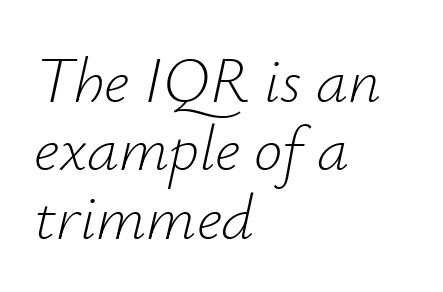
Q: Is the text bold? A: No.
Q: Is the text italic (slanted)? A: Yes, it leans right by about 12 degrees.
Q: Is the text underlined? A: No.
Q: How is the paragraph aligned? A: Left-aligned.
Q: Is the spacing between letters normal or unusually wide? A: Normal.
Q: Is the spacing between lines tight, normal or loose? A: Tight.
Q: Width (condensed, normal, or wide)? A: Normal.
Q: Stroke contrast? A: Low.
Q: x-height? A: Small.
Q: Monospaced? A: No.
